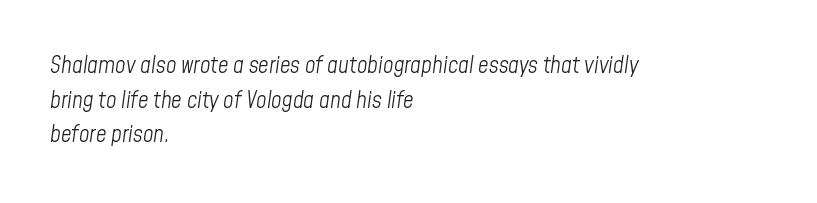
Q: Is the text bold? A: No.
Q: Is the text italic (slanted)? A: Yes, it leans right by about 8 degrees.
Q: Is the text underlined? A: No.
Q: How is the paragraph aligned? A: Left-aligned.
Q: Is the spacing between letters normal or unusually wide? A: Normal.
Q: Is the spacing between lines tight, normal or loose? A: Normal.
